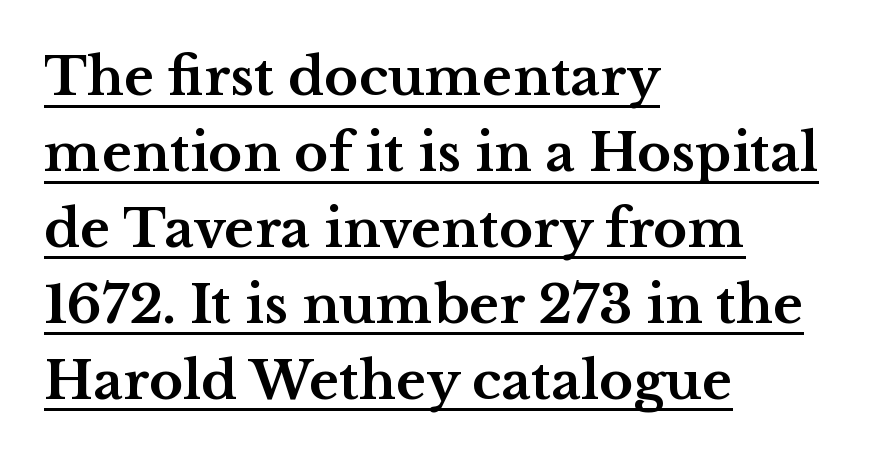
{"serif": "yes", "italic": "no", "bold": "yes", "weight": "bold", "width": "wide", "stroke_contrast": "medium", "x_height": "medium", "monospaced": "no", "underline": "yes", "align": "left", "line_spacing": "normal", "line_spacing_ratio": 1.46, "letter_spacing": "normal", "letter_spacing_em": 0.0, "glyph_px": 52}
